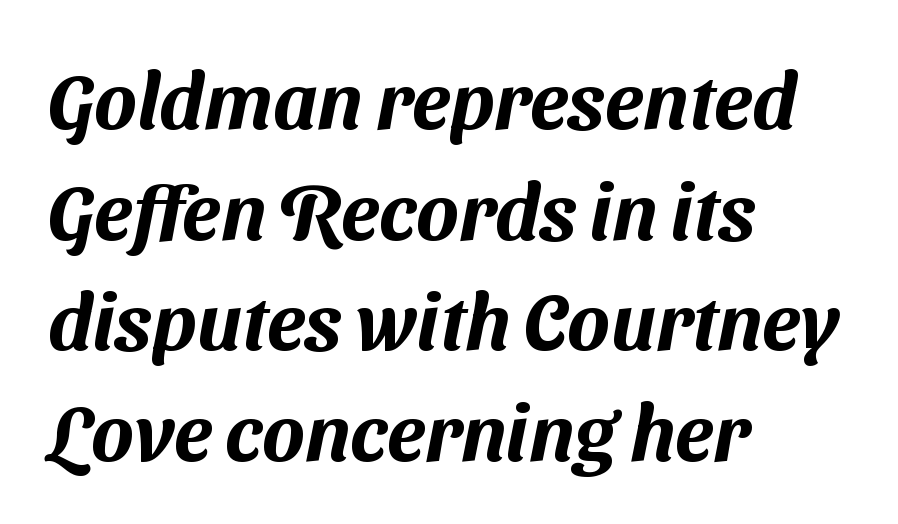
The image shows 79 px sans-serif type; set left-aligned, normal line spacing (1.4x), normal letter spacing, not underlined; medium stroke contrast and a medium x-height.
